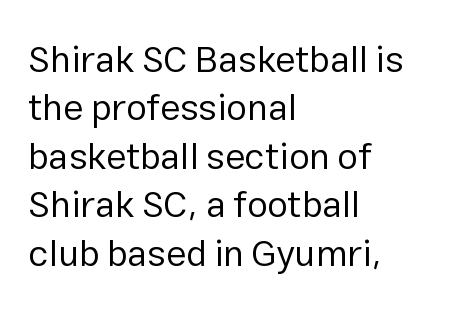
{"serif": "no", "italic": "no", "bold": "no", "weight": "regular", "width": "normal", "stroke_contrast": "low", "x_height": "medium", "monospaced": "no", "underline": "no", "align": "left", "line_spacing": "normal", "line_spacing_ratio": 1.31, "letter_spacing": "normal", "letter_spacing_em": 0.0, "glyph_px": 37}
